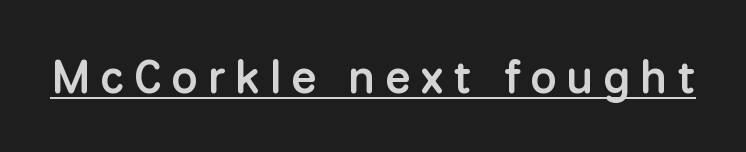
The image shows 46 px semibold sans-serif type, upright; set unusually wide letter spacing (+0.21 em), underlined; low stroke contrast and a medium x-height.
